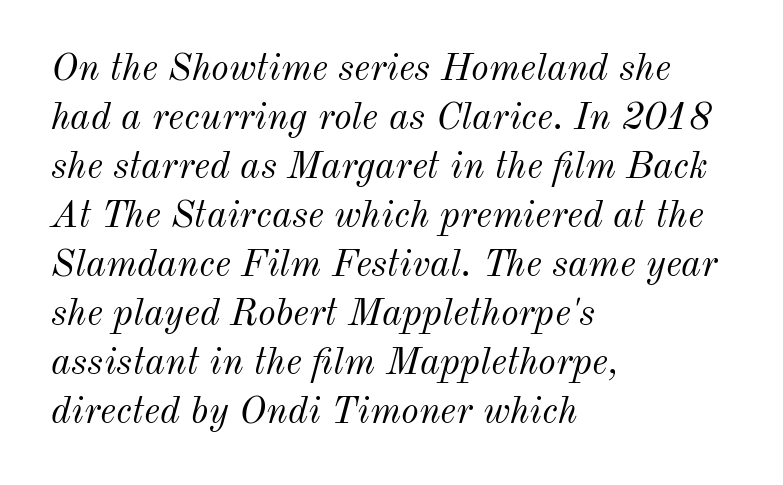
Q: Is the text bold? A: No.
Q: Is the text italic (slanted)? A: Yes, it leans right by about 12 degrees.
Q: Is the text underlined? A: No.
Q: How is the paragraph aligned? A: Left-aligned.
Q: Is the spacing between letters normal or unusually wide? A: Normal.
Q: Is the spacing between lines tight, normal or loose? A: Normal.
Q: Width (condensed, normal, or wide)? A: Normal.
Q: Stroke contrast? A: Medium.
Q: x-height? A: Small.
Q: Monospaced? A: No.
